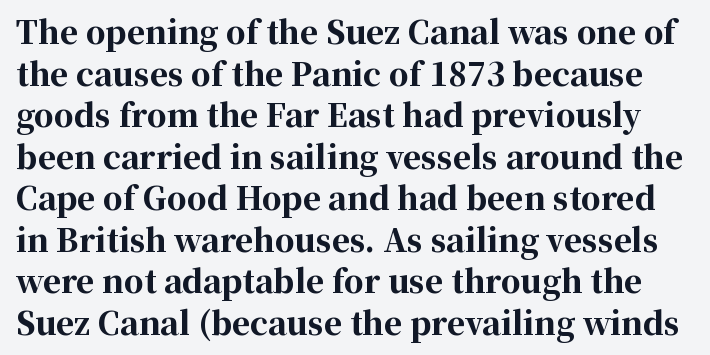
The image shows 31 px bold serif type, upright; set normal line spacing (1.34x), normal letter spacing, not underlined; high stroke contrast and a medium x-height.
